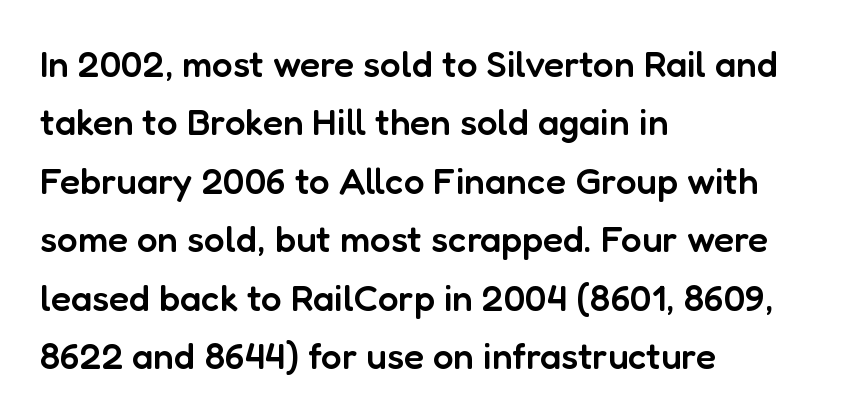
The image shows 37 px semibold sans-serif type, upright; set left-aligned, normal line spacing (1.58x), normal letter spacing, not underlined; low stroke contrast and a medium x-height.
